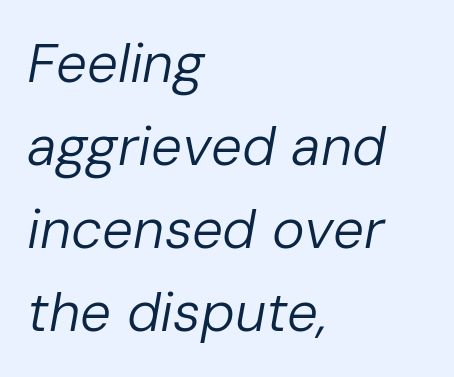
The image shows 55 px regular-weight type, italic (leaning right); set left-aligned, normal line spacing (1.51x), normal letter spacing, not underlined; low stroke contrast and a medium x-height.
